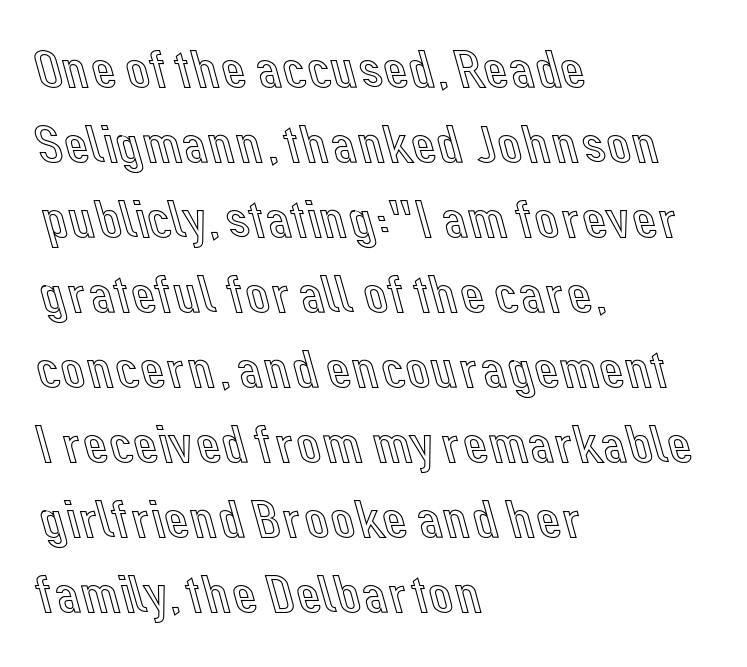
Q: Is the text italic (slanted)? A: Yes.
Q: Is the text underlined? A: No.
Q: How is the paragraph aligned? A: Left-aligned.
Q: Is the spacing between letters normal or unusually wide? A: Normal.
Q: Is the spacing between lines tight, normal or loose? A: Normal.
Q: Width (condensed, normal, or wide)? A: Normal.
Q: x-height? A: Medium.
Q: Monospaced? A: No.
